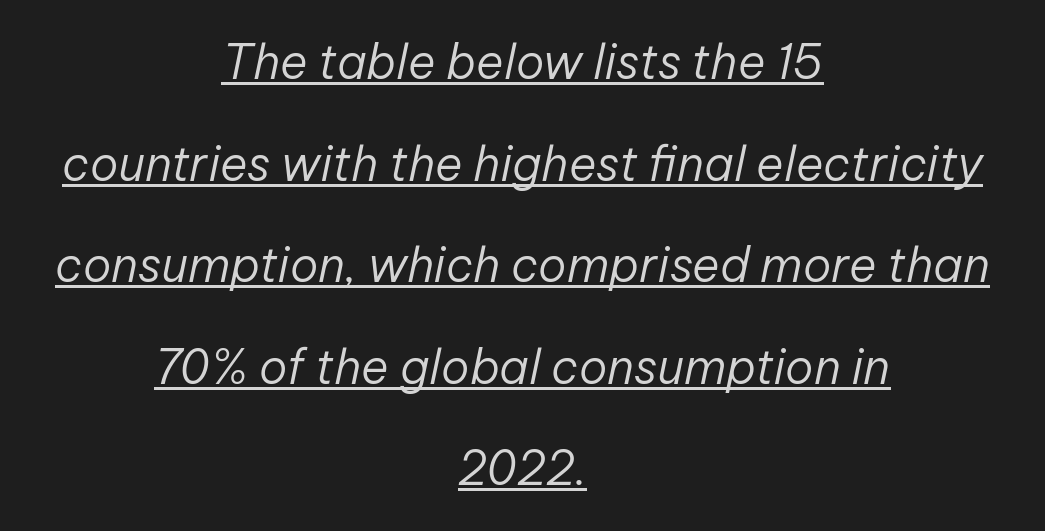
Q: Is the text bold? A: No.
Q: Is the text italic (slanted)? A: Yes, it leans right by about 12 degrees.
Q: Is the text underlined? A: Yes.
Q: How is the paragraph aligned? A: Centered.
Q: Is the spacing between letters normal or unusually wide? A: Normal.
Q: Is the spacing between lines tight, normal or loose? A: Loose.
Q: Width (condensed, normal, or wide)? A: Normal.
Q: Stroke contrast? A: Low.
Q: x-height? A: Medium.
Q: Monospaced? A: No.
